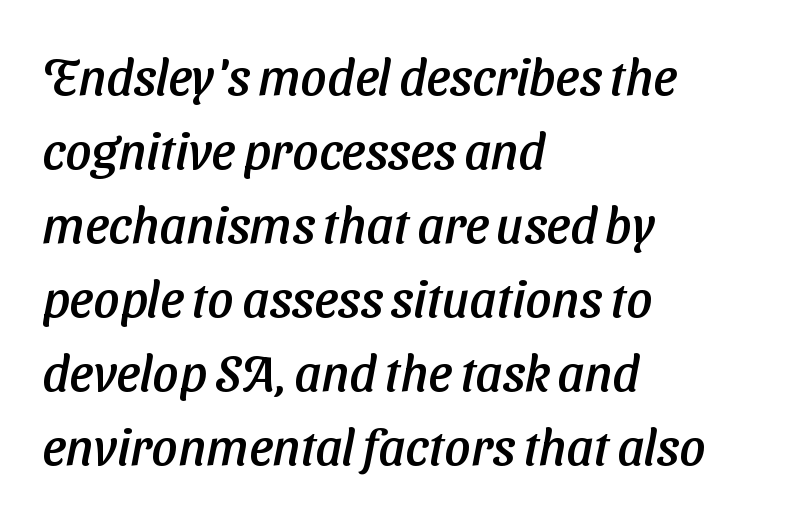
{"serif": "no", "width": "normal", "stroke_contrast": "low", "x_height": "medium", "monospaced": "no", "underline": "no", "align": "left", "line_spacing": "normal", "line_spacing_ratio": 1.45, "letter_spacing": "normal", "letter_spacing_em": 0.0, "glyph_px": 51}
